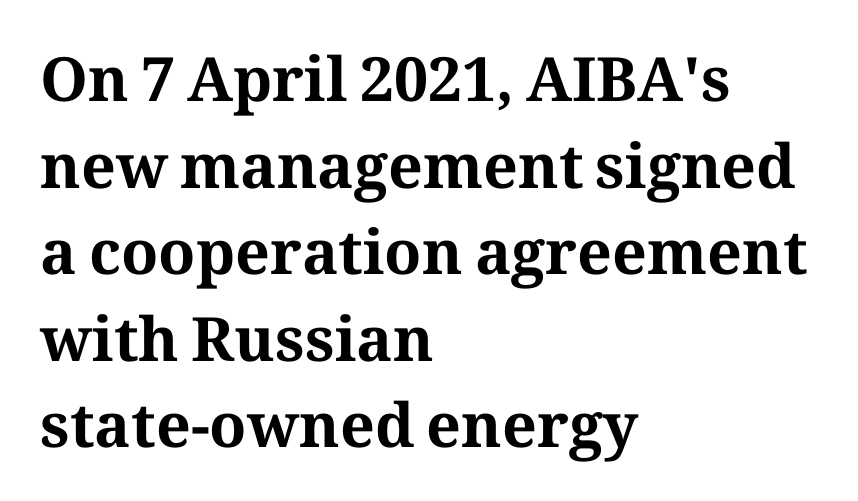
The image shows 61 px bold serif type, upright; set left-aligned, normal line spacing (1.42x), normal letter spacing, not underlined; medium stroke contrast and a medium x-height.
